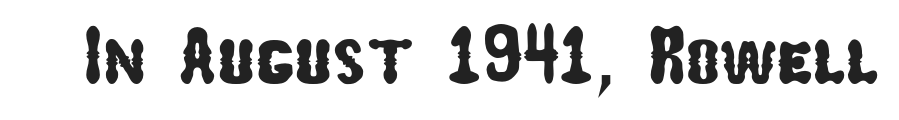
The image shows 80 px condensed sans-serif type; set normal letter spacing, not underlined; low stroke contrast and a medium x-height.
